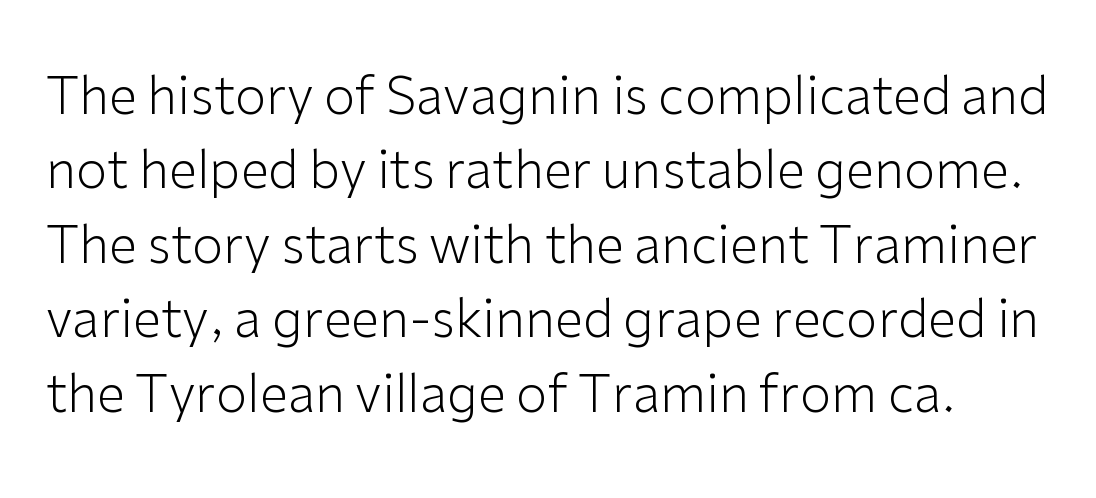
The image shows 51 px light sans-serif type, upright; set normal line spacing (1.46x), normal letter spacing, not underlined; low stroke contrast and a medium x-height.
